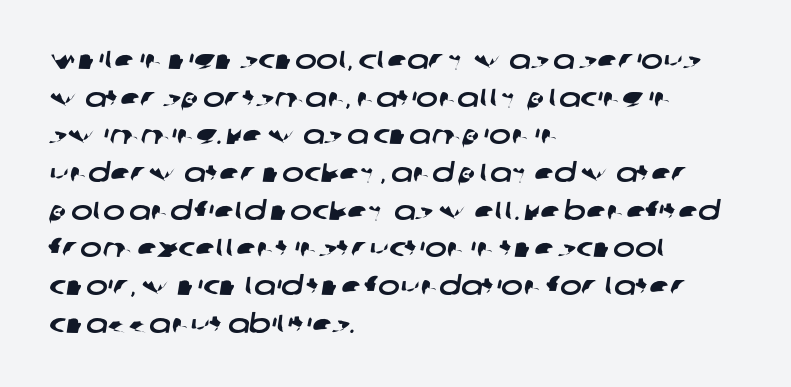
The image shows 26 px text type; set left-aligned, normal line spacing (1.45x), normal letter spacing, not underlined.
